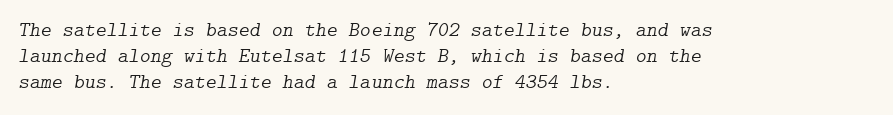
The text carries the slant typical of an italic or oblique font. The face used here is rendered with its standard letterfit. The text block is weighted toward the left margin, trailing off unevenly rightward. The baseline area is clear.
